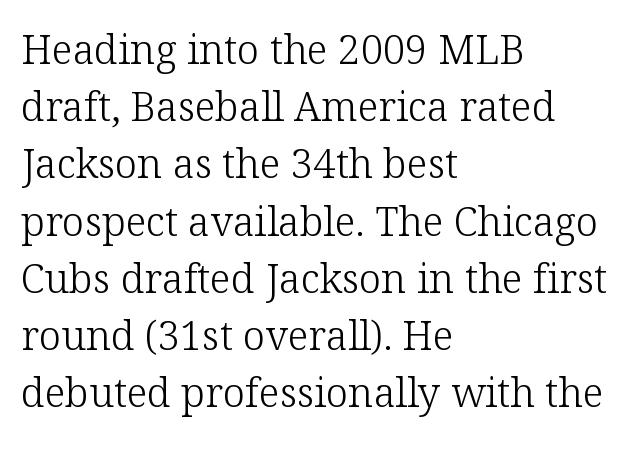
Stroke thickness stays within the range of a standard reading face or lighter. These lines are set flush left with a ragged right edge. Characters remain perfectly vertical along every line. Has an underline been added? It has not.
